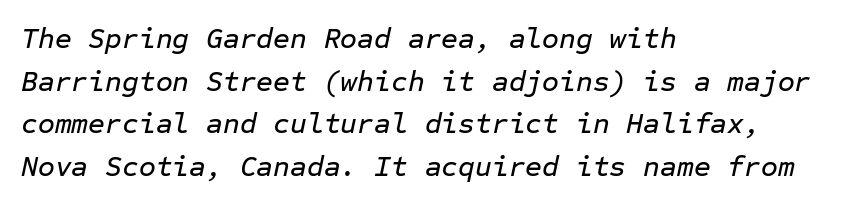
The image shows 29 px text type, italic (leaning right), monospaced; set left-aligned, normal line spacing (1.47x), normal letter spacing, not underlined; low stroke contrast and a medium x-height.
